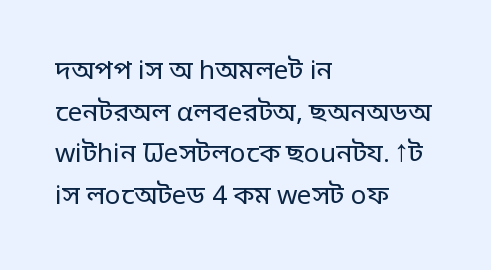
Q: Is the text bold? A: No.
Q: Is the text italic (slanted)? A: No, it is upright.
Q: Is the text underlined? A: No.
Q: How is the paragraph aligned? A: Left-aligned.
Q: Is the spacing between letters normal or unusually wide? A: Normal.
Q: Is the spacing between lines tight, normal or loose? A: Normal.
